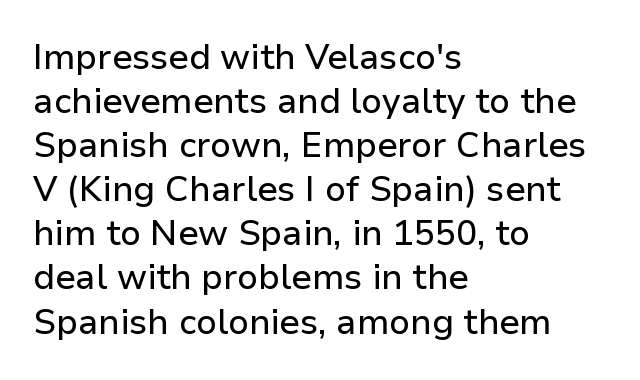
A sans-serif font was chosen for this passage. Unlike italic type, these characters show no tilt at all. Glance below the letters and you will spot only blank space. Compared with typical body copy, the letter spacing here is the same. The lines sit at an ordinary, default distance from one another. Do the characters align in a grid? No, the font is proportional.
